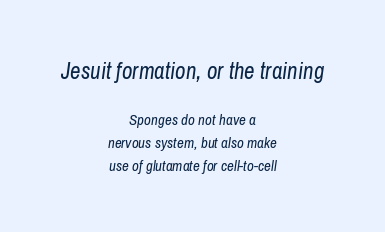
Leading: standard. Is the letter spacing exaggerated? No — it looks like the ordinary default. Two sizes are in play, and the larger belongs to the first block. Italic: yes, the glyphs are oblique. Every row of glyphs is offset so its center matches the block's center. The letters look calm and open, with moderate or lighter stems.
